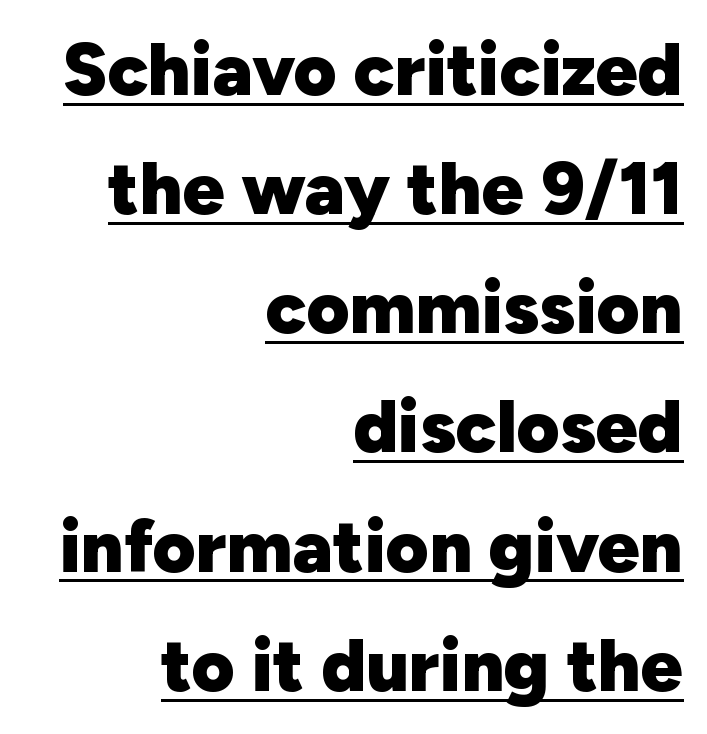
{"serif": "no", "italic": "no", "bold": "yes", "weight": "heavy", "width": "normal", "stroke_contrast": "low", "x_height": "medium", "monospaced": "no", "underline": "yes", "align": "right", "line_spacing": "normal", "line_spacing_ratio": 1.61, "letter_spacing": "normal", "letter_spacing_em": 0.0, "glyph_px": 74}
